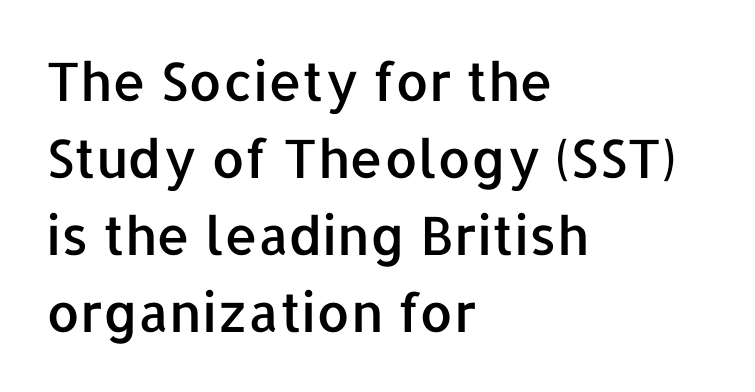
The glyphs in this specimen are sans serif. The letterforms sit shoulder to shoulder at normal distance. The space beneath each line is pristine and unruled. You could not count columns in this text — the font is proportionally spaced. A typesetter would mark this as roman, not italic.
